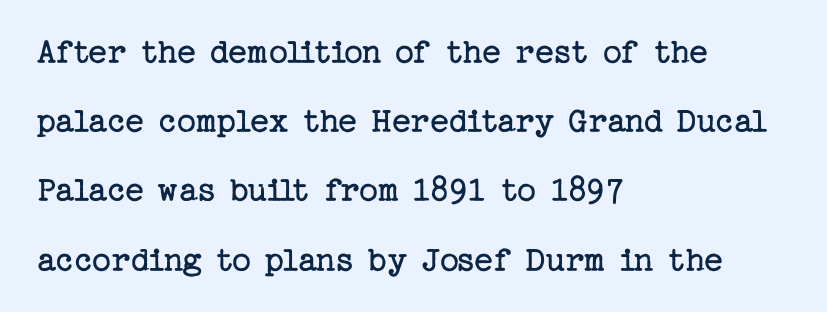
Rendered with straight, roman letterforms. Compared with a typical body face, this is equally light or lighter still. The baseline area is clear. If you drew a ruler down the left edge, every line would touch it. Font category for this specimen: serif.
